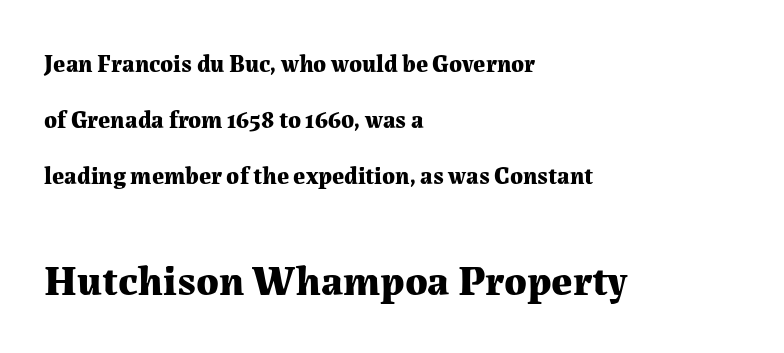
This sample uses plain, unmodified letter spacing. Type style note: has serifs. The lower block of text is set noticeably larger than the block above it. Widely set lines give the paragraph a tall, airy silhouette. Is the block centered? No — it sits flush against the left margin.
